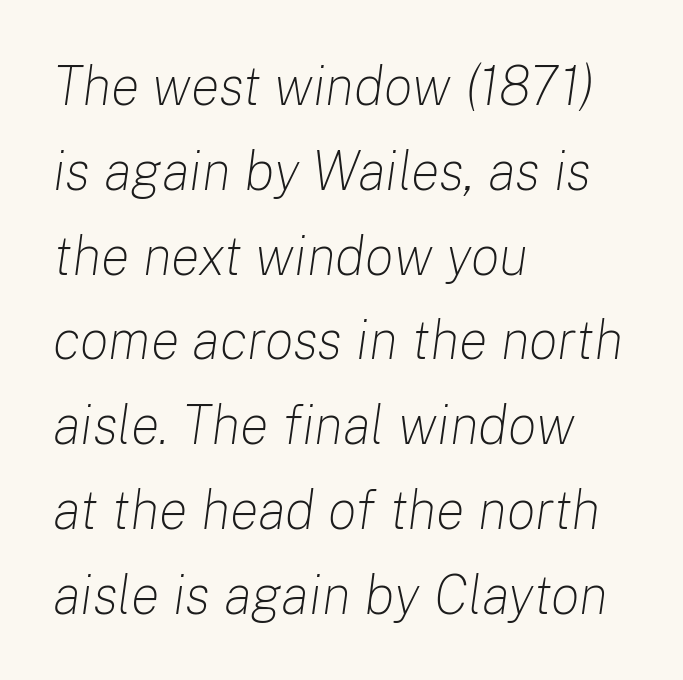
Q: Is the text bold? A: No.
Q: Is the text italic (slanted)? A: Yes, it leans right by about 8 degrees.
Q: Is the text underlined? A: No.
Q: How is the paragraph aligned? A: Left-aligned.
Q: Is the spacing between letters normal or unusually wide? A: Normal.
Q: Is the spacing between lines tight, normal or loose? A: Normal.
Q: Width (condensed, normal, or wide)? A: Normal.
Q: Stroke contrast? A: Low.
Q: x-height? A: Medium.
Q: Monospaced? A: No.
